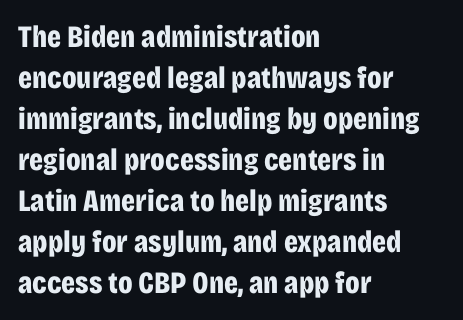
The image shows 31 px bold, condensed sans-serif type, upright; set left-aligned, normal line spacing (1.32x), normal letter spacing, not underlined; low stroke contrast and a large x-height.
